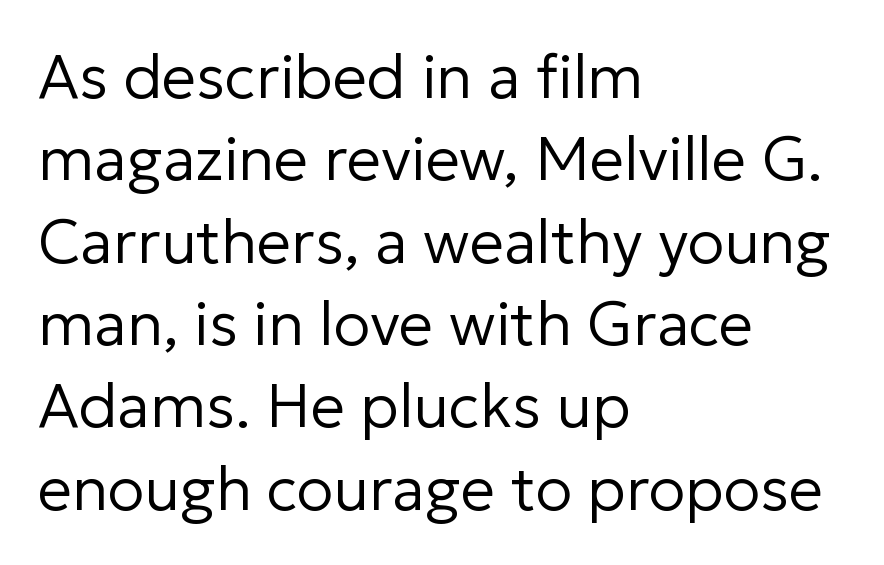
Q: Is the text bold? A: No.
Q: Is the text italic (slanted)? A: No, it is upright.
Q: Is the typeface a serif or a sans-serif typeface? A: Sans-serif.
Q: Is the text underlined? A: No.
Q: How is the paragraph aligned? A: Left-aligned.
Q: Is the spacing between letters normal or unusually wide? A: Normal.
Q: Is the spacing between lines tight, normal or loose? A: Normal.
Q: Width (condensed, normal, or wide)? A: Normal.
Q: Stroke contrast? A: Low.
Q: x-height? A: Medium.
Q: Monospaced? A: No.
